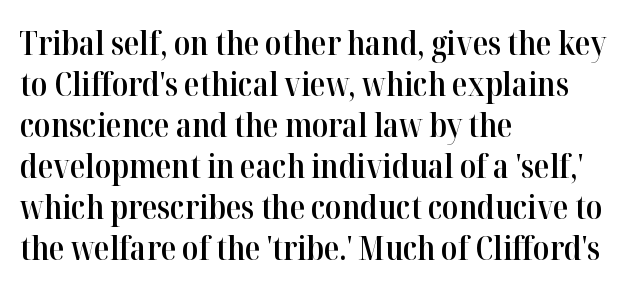
{"serif": "yes", "italic": "no", "bold": "semi", "weight": "semibold", "width": "normal", "stroke_contrast": "high", "x_height": "medium", "monospaced": "no", "underline": "no", "align": "left", "line_spacing": "normal", "line_spacing_ratio": 1.28, "letter_spacing": "normal", "letter_spacing_em": 0.0, "glyph_px": 32}
